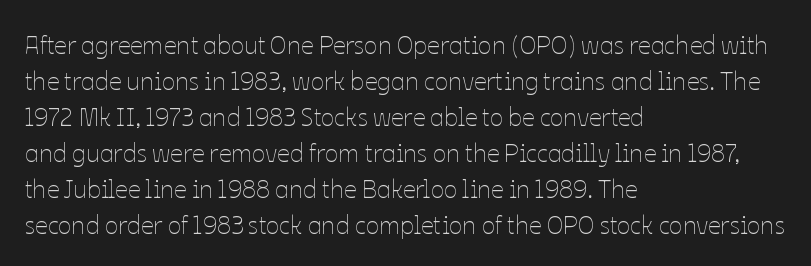
{"italic": "no", "bold": "no", "underline": "no", "align": "left", "line_spacing": "normal", "line_spacing_ratio": 1.44, "letter_spacing": "normal", "letter_spacing_em": 0.0, "glyph_px": 25}
